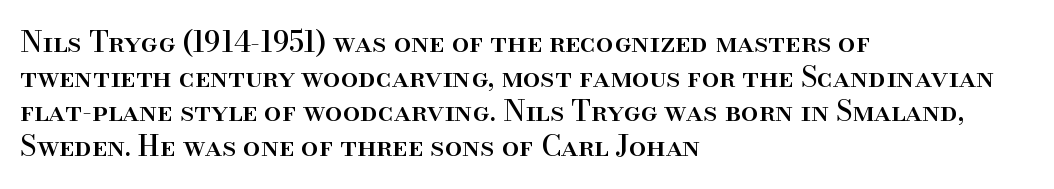
The image shows 28 px serif type, upright; set left-aligned, line spacing 1.24x, normal letter spacing, not underlined; high stroke contrast and a small x-height.
